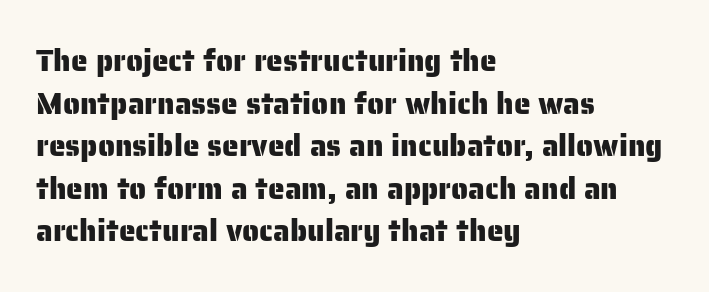
{"serif": "no", "italic": "no", "width": "normal", "stroke_contrast": "low", "x_height": "medium", "monospaced": "no", "underline": "no", "align": "left", "line_spacing": "normal", "line_spacing_ratio": 1.42, "letter_spacing": "normal", "letter_spacing_em": 0.0, "glyph_px": 30}
